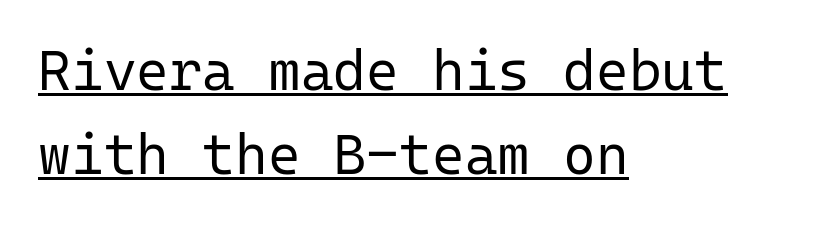
{"serif": "no", "italic": "no", "bold": "no", "weight": "regular", "width": "normal", "stroke_contrast": "low", "x_height": "medium", "monospaced": "yes", "underline": "yes", "align": "left", "line_spacing": "normal", "line_spacing_ratio": 1.5, "letter_spacing": "normal", "letter_spacing_em": 0.0, "glyph_px": 56}
